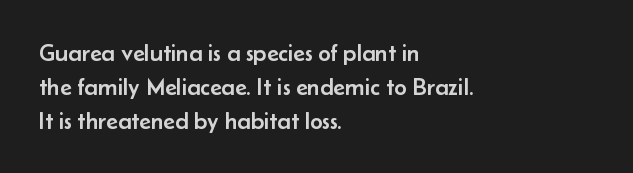
{"italic": "no", "underline": "no", "align": "left", "line_spacing": "normal", "line_spacing_ratio": 1.41, "letter_spacing": "normal", "letter_spacing_em": 0.0, "glyph_px": 24}
